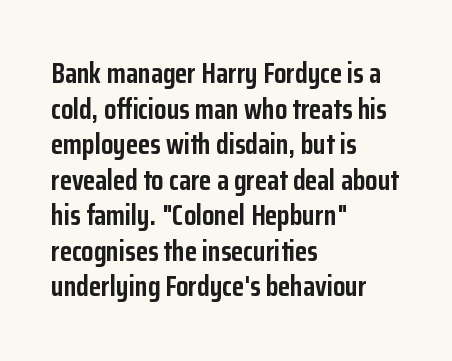
{"serif": "no", "italic": "no", "bold": "yes", "weight": "semibold", "width": "condensed", "stroke_contrast": "low", "x_height": "medium", "monospaced": "no", "underline": "no", "align": "left", "line_spacing": "normal", "line_spacing_ratio": 1.27, "letter_spacing": "normal", "letter_spacing_em": 0.0, "glyph_px": 28}
